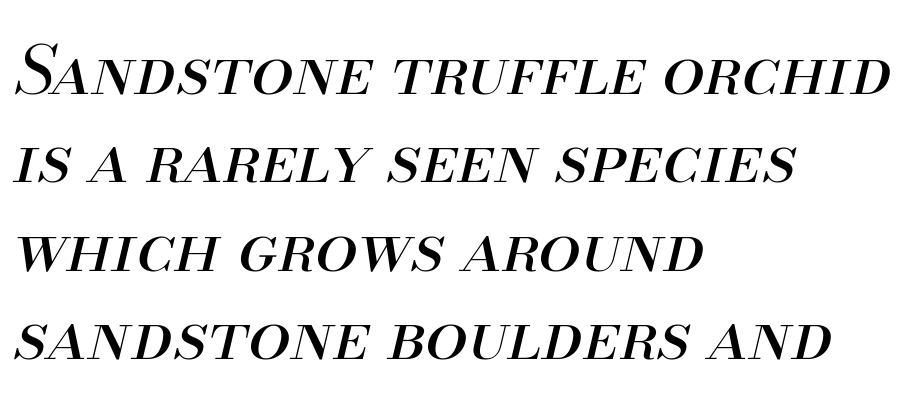
Q: Is the text bold? A: No.
Q: Is the text italic (slanted)? A: Yes, it leans right by about 13 degrees.
Q: Is the text underlined? A: No.
Q: How is the paragraph aligned? A: Left-aligned.
Q: Is the spacing between letters normal or unusually wide? A: Normal.
Q: Is the spacing between lines tight, normal or loose? A: Normal.
Q: Width (condensed, normal, or wide)? A: Normal.
Q: Stroke contrast? A: Medium.
Q: x-height? A: Small.
Q: Monospaced? A: No.
